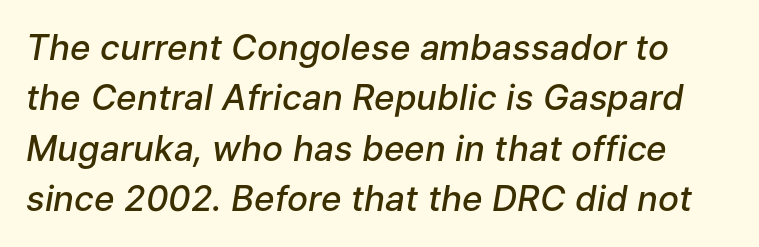
I'd describe the lettering as semibold — firm but not a full bold. Descenders are the only things crossing below the line. Nobody touched the tracking dial on this one. Think of a printed novel: that variable character pitch is what you see here. The letters are slanted; this is an italic face. This block has exactly the height ordinary leading produces.
